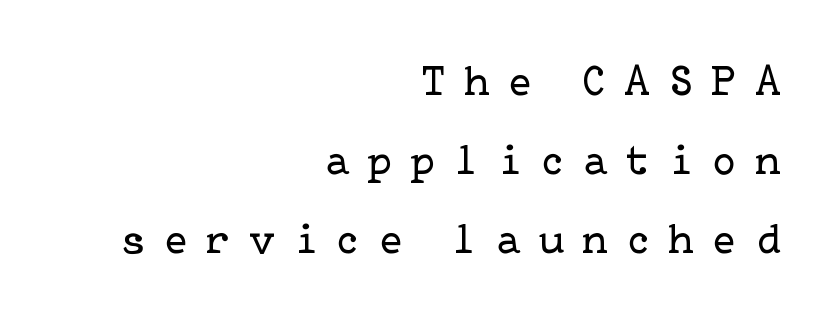
A typesetter would call this heavily tracked-out type. All the whitespace from short lines collects on the left. In terms of letterform style, serifs are clearly present. Descenders are the only things crossing below the line. A quiet, ordinary-to-light weight characterises the typeface.
